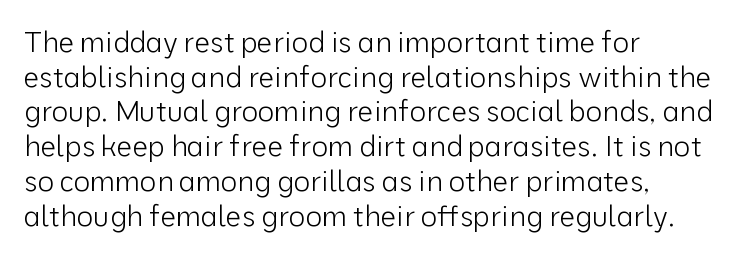
The image shows 28 px light sans-serif type, upright; set left-aligned, line spacing 1.24x, normal letter spacing, not underlined; low stroke contrast and a medium x-height.
